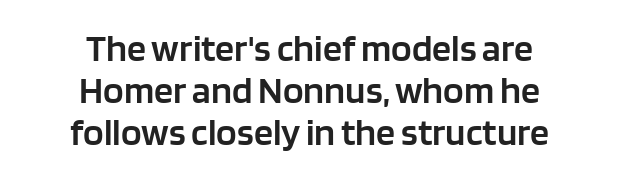
{"serif": "no", "italic": "no", "bold": "semi", "weight": "semibold", "width": "normal", "stroke_contrast": "low", "x_height": "large", "monospaced": "no", "underline": "no", "align": "center", "line_spacing": "tight", "line_spacing_ratio": 1.11, "letter_spacing": "normal", "letter_spacing_em": 0.0, "glyph_px": 38}
